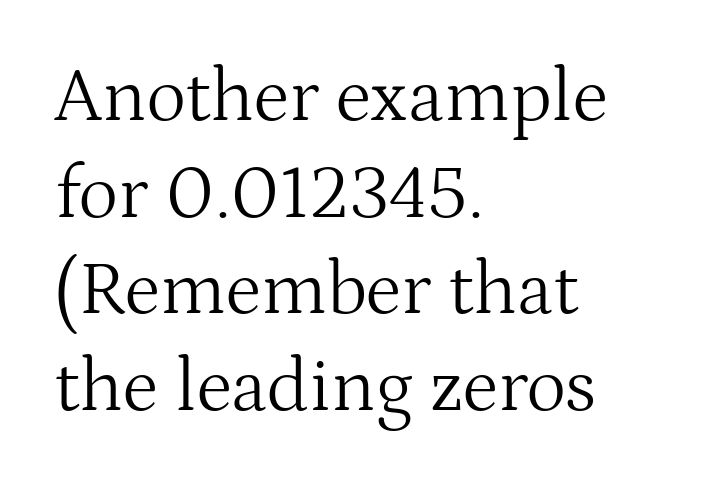
The image shows 76 px light serif type, upright; set left-aligned, normal line spacing (1.27x), normal letter spacing, not underlined; medium stroke contrast and a medium x-height.
